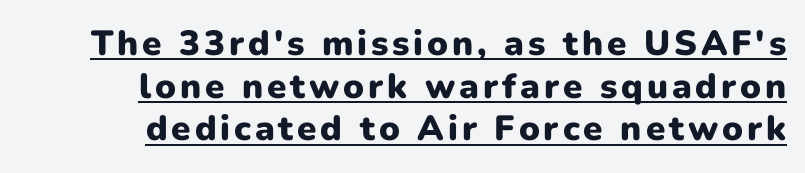
The image shows 35 px heavy sans-serif type, upright; set right-aligned, line spacing 1.22x, underlined; low stroke contrast and a medium x-height.
